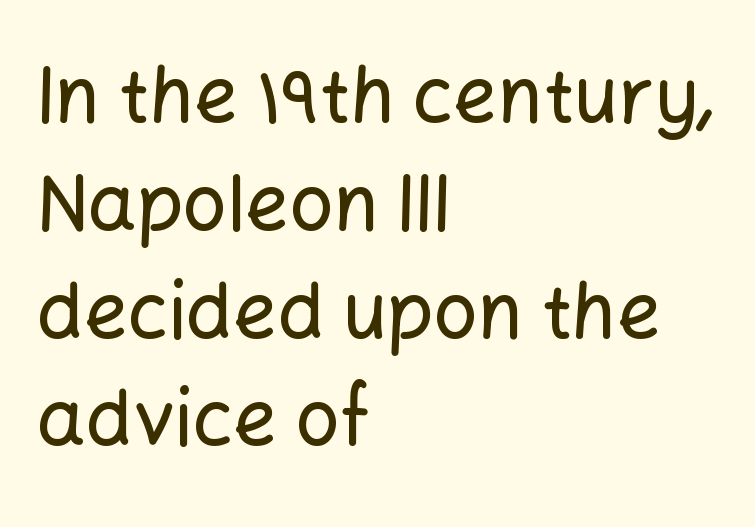
The space between consecutive lines is moderate. The passage shown is not underscored anywhere. The face used here is a sans, in the tradition of grotesques and geometrics. Observe the ordinary spacing: letters are neighbours, not strangers. The lettering stays uniformly vertical, giving the passage a roman look.
